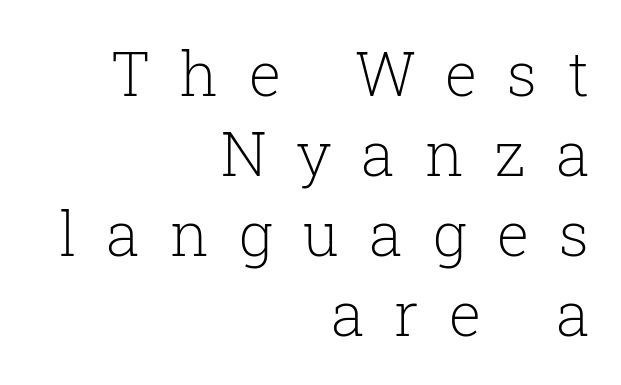
{"serif": "yes", "italic": "no", "bold": "no", "weight": "light", "width": "normal", "stroke_contrast": "low", "x_height": "medium", "monospaced": "no", "underline": "no", "align": "right", "line_spacing": "normal", "line_spacing_ratio": 1.31, "letter_spacing": "wide", "letter_spacing_em": 0.49, "glyph_px": 61}
